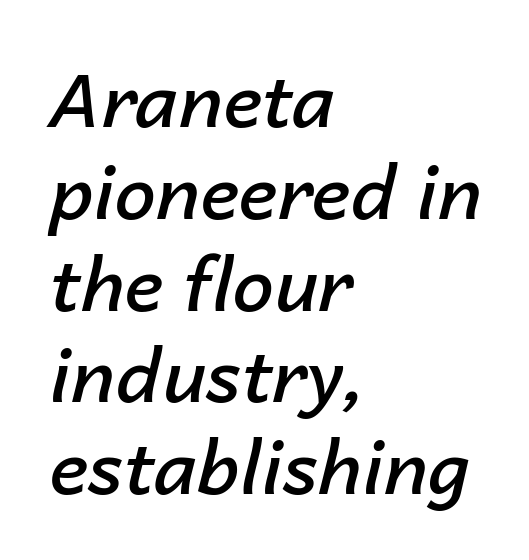
Each word holds together tightly as a unit, with standard inter-letter gaps. Leftover space on each line is placed entirely after the last word. The gap between lines stays unmarked. Does the weight exceed regular? Yes, but only to semibold. An italicized treatment has been applied to the whole sample.
